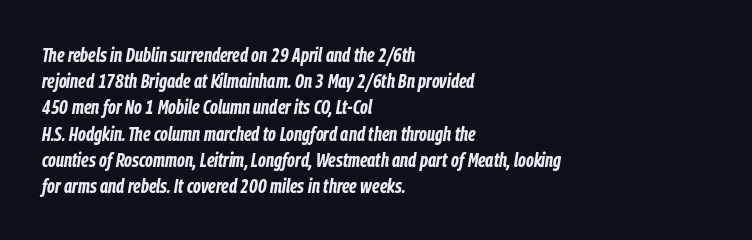
{"italic": "yes", "lean": "right", "slant_degrees": 9, "bold": "yes", "underline": "no", "align": "left", "line_spacing": "normal", "line_spacing_ratio": 1.31, "letter_spacing": "normal", "letter_spacing_em": 0.0, "glyph_px": 20}
